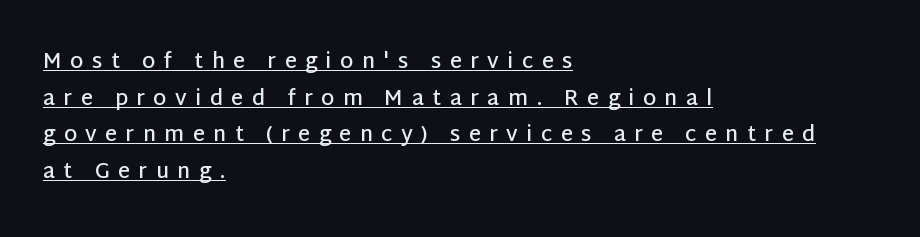
Q: Is the text bold? A: Semi-bold.
Q: Is the text italic (slanted)? A: No, it is upright.
Q: Is the text underlined? A: Yes.
Q: How is the paragraph aligned? A: Left-aligned.
Q: Is the spacing between letters normal or unusually wide? A: Unusually wide.
